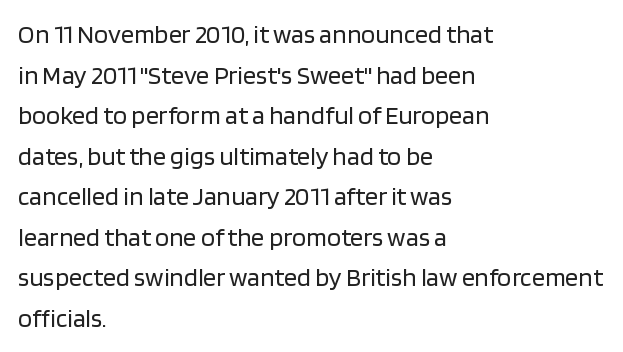
The image shows 26 px text type, upright; set left-aligned, normal line spacing (1.56x), normal letter spacing, not underlined.
